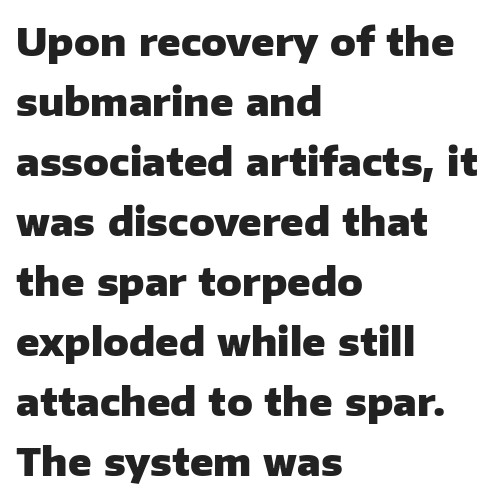
The gap between lines stays unmarked. The ragged edge is on the right, which tells us the setting is flush left. Think of a printed novel: that variable character pitch is what you see here. The designer went with a sans here, leaving each stem footless.
